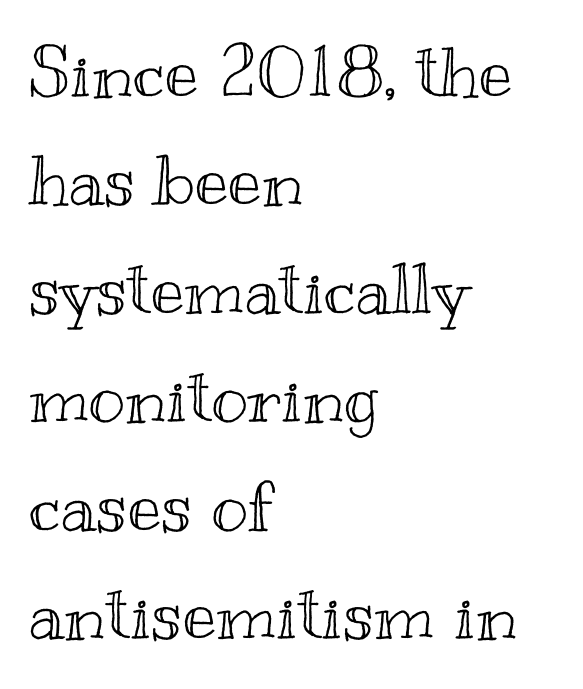
The image shows 70 px wide type, upright; set left-aligned, normal line spacing (1.55x), normal letter spacing, not underlined; a small x-height.
